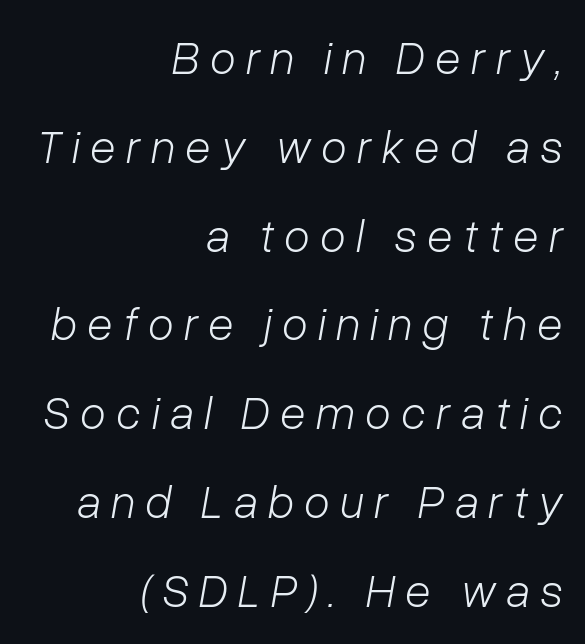
The image shows 47 px light type, italic (leaning right); set right-aligned, line spacing 1.89x, unusually wide letter spacing (+0.22 em), not underlined; low stroke contrast and a medium x-height.
